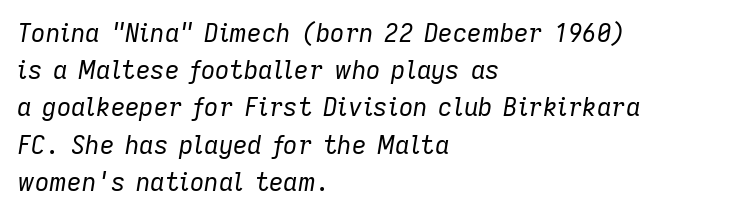
The image shows 25 px text type, italic (leaning right); set left-aligned, normal line spacing (1.49x), normal letter spacing, not underlined.
